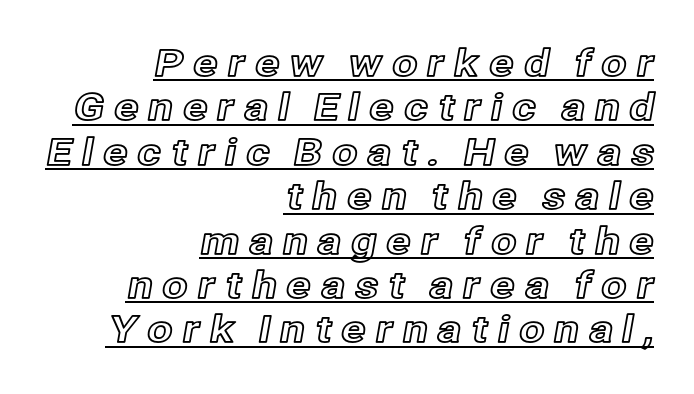
Display-style spreading of the glyphs; the letterfit is very open. Is this a fixed-width face? No — the glyphs have proportional, varying widths. The sample's only ornament is a line tracing under the words. A student would call this right alignment; a typographer would say flush right, rag left.
